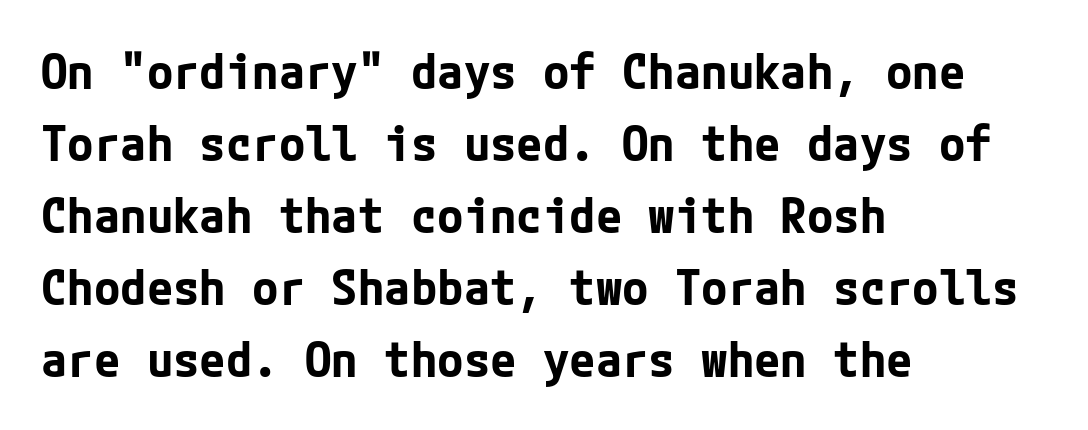
Q: Is the text bold? A: Yes.
Q: Is the text italic (slanted)? A: No, it is upright.
Q: Is the typeface a serif or a sans-serif typeface? A: Sans-serif.
Q: Is the text underlined? A: No.
Q: How is the paragraph aligned? A: Left-aligned.
Q: Is the spacing between letters normal or unusually wide? A: Normal.
Q: Is the spacing between lines tight, normal or loose? A: Normal.
Q: Width (condensed, normal, or wide)? A: Normal.
Q: Stroke contrast? A: Low.
Q: x-height? A: Medium.
